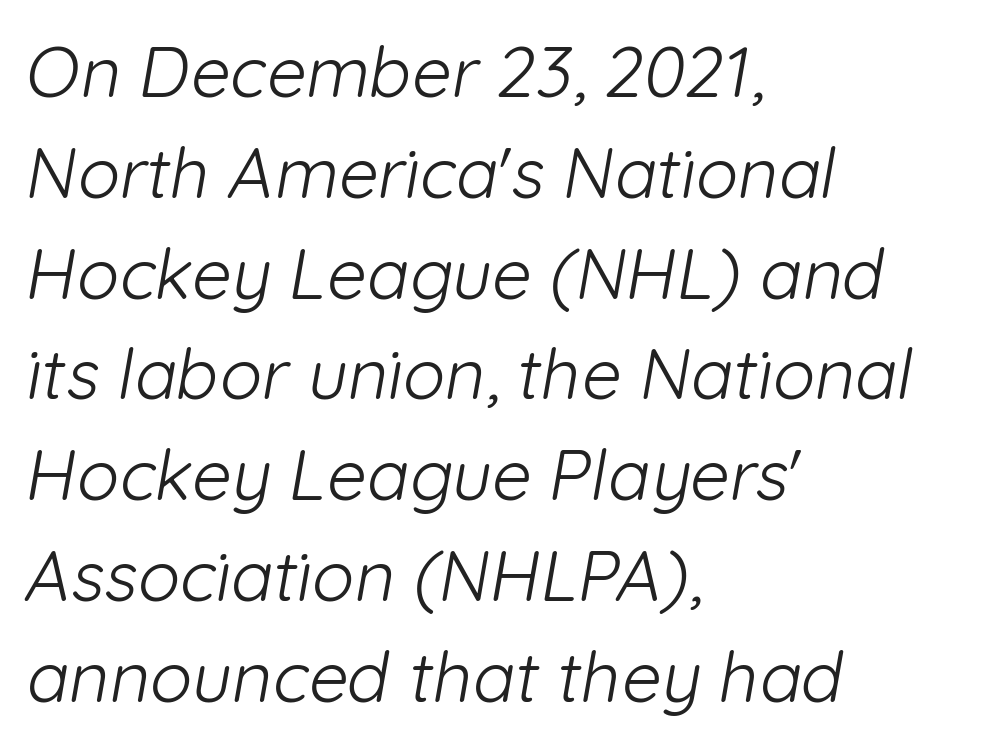
Q: Is the text bold? A: No.
Q: Is the typeface a serif or a sans-serif typeface? A: Sans-serif.
Q: Is the text underlined? A: No.
Q: How is the paragraph aligned? A: Left-aligned.
Q: Is the spacing between letters normal or unusually wide? A: Normal.
Q: Is the spacing between lines tight, normal or loose? A: Normal.
Q: Width (condensed, normal, or wide)? A: Normal.
Q: Stroke contrast? A: Low.
Q: x-height? A: Medium.
Q: Monospaced? A: No.
